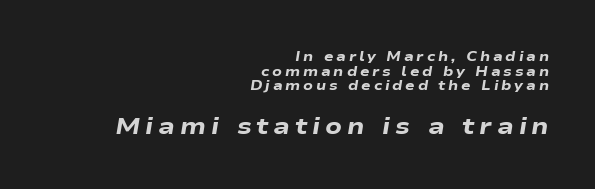
Q: Is the text bold? A: Yes.
Q: Is the text italic (slanted)? A: Yes, it leans right by about 9 degrees.
Q: Is the text underlined? A: No.
Q: How is the paragraph aligned? A: Right-aligned.
Q: Is the spacing between letters normal or unusually wide? A: Unusually wide.
Q: Is the spacing between lines tight, normal or loose? A: Tight.
Q: Which block of text is set in a larger size, the first (top) or the second (bottom)? A: The second (bottom) one.
